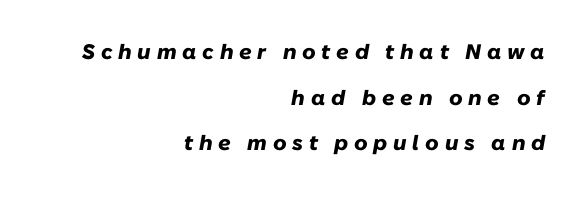
The image shows 21 px bold type, italic (leaning right); set right-aligned, loose line spacing (2.17x), unusually wide letter spacing (+0.27 em), not underlined.
